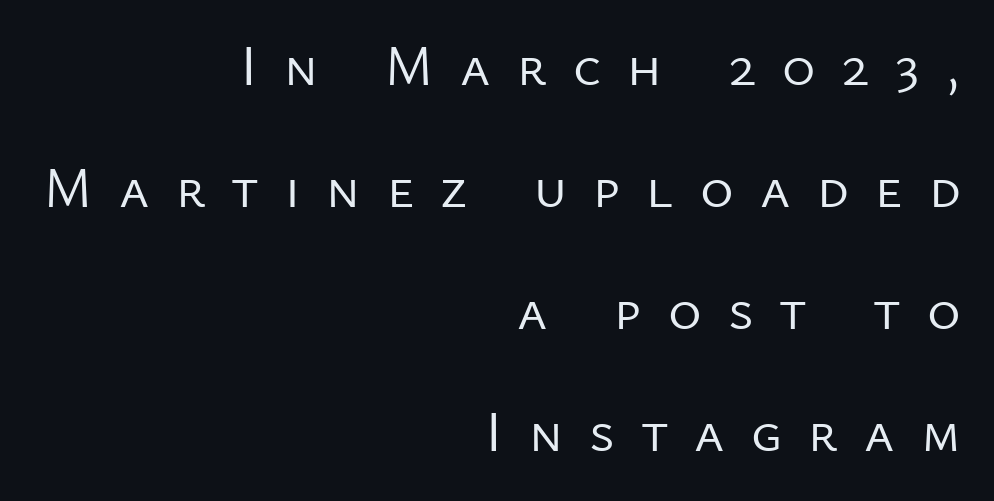
Type style note: lacks serifs. One-word summary of the alignment: right. This sample has the flowing, uneven cadence of proportional lettering. The letters are spread apart with noticeably loose tracking.
